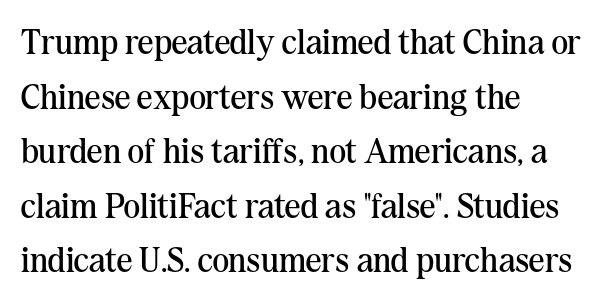
Q: Is the text bold? A: No.
Q: Is the text italic (slanted)? A: No, it is upright.
Q: Is the typeface a serif or a sans-serif typeface? A: Serif.
Q: Is the text underlined? A: No.
Q: How is the paragraph aligned? A: Left-aligned.
Q: Is the spacing between letters normal or unusually wide? A: Normal.
Q: Is the spacing between lines tight, normal or loose? A: Normal.
Q: Width (condensed, normal, or wide)? A: Normal.
Q: Stroke contrast? A: Medium.
Q: x-height? A: Medium.
Q: Monospaced? A: No.
